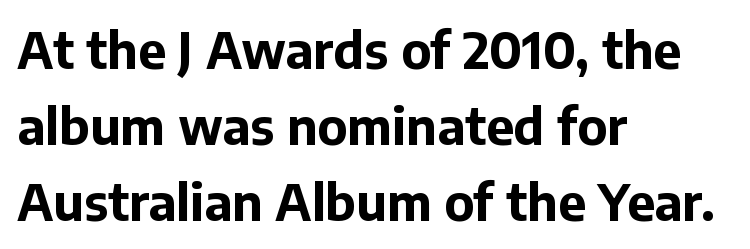
{"serif": "no", "italic": "no", "bold": "yes", "weight": "bold", "width": "normal", "stroke_contrast": "low", "x_height": "medium", "monospaced": "no", "underline": "no", "align": "left", "line_spacing": "normal", "line_spacing_ratio": 1.52, "letter_spacing": "normal", "letter_spacing_em": 0.0, "glyph_px": 50}
